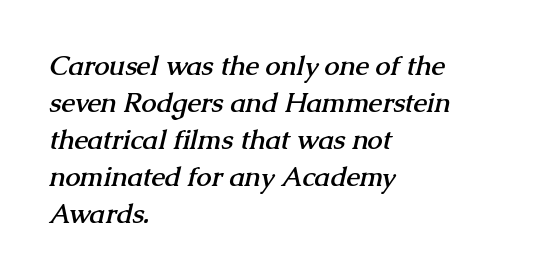
Q: Is the text bold? A: Yes.
Q: Is the text underlined? A: No.
Q: How is the paragraph aligned? A: Left-aligned.
Q: Is the spacing between letters normal or unusually wide? A: Normal.
Q: Is the spacing between lines tight, normal or loose? A: Normal.
